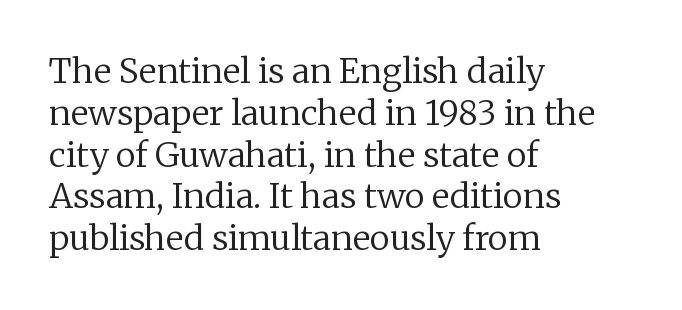
All the whitespace from short lines collects on the right. Descenders are the only things crossing below the line. Unlike a clean sans, this face finishes its strokes with serifs. The lettering holds an erect, upright posture throughout.
